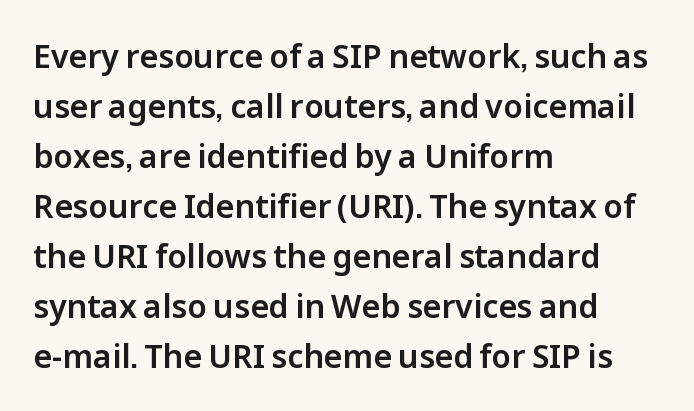
The tracking reads as untouched default to a designer's eye. This is the regular roman posture of the typeface. Do the characters align in a grid? No, the font is proportional. Line spacing here is normal. Visually the block forms a straight wall on the left and a jagged coastline on the right.
